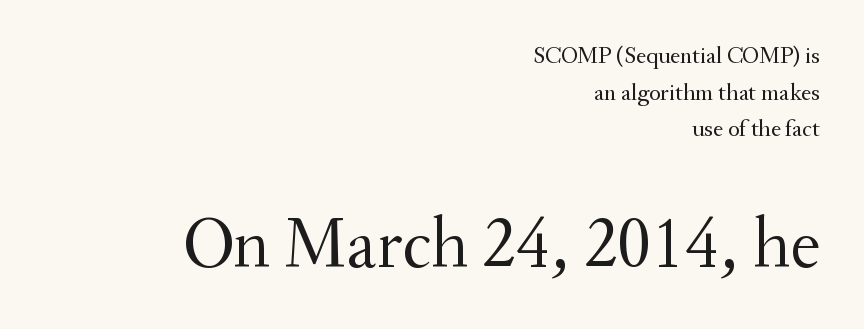
{"serif": "yes", "italic": "no", "bold": "no", "weight": "regular", "width": "normal", "stroke_contrast": "medium", "x_height": "small", "monospaced": "no", "underline": "no", "align": "right", "line_spacing": "normal", "line_spacing_ratio": 1.53, "letter_spacing": "normal", "letter_spacing_em": 0.0, "larger_block": "second", "size_ratio": 3.0, "glyph_px": 72}
